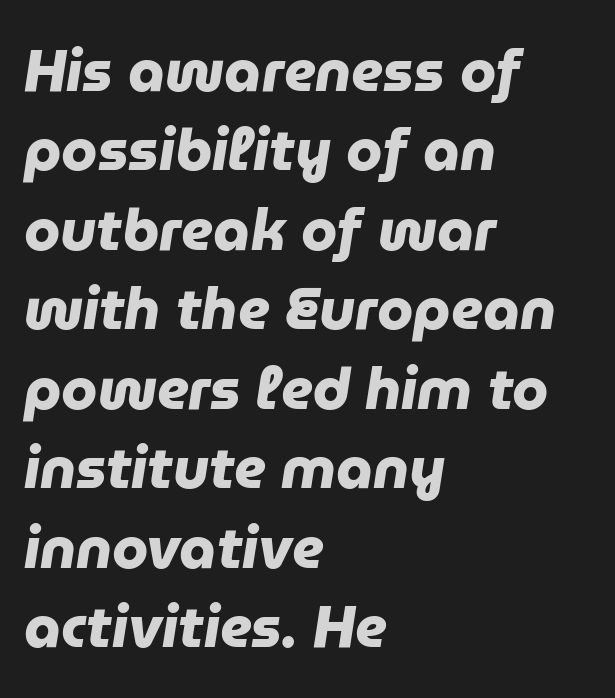
The image shows 58 px heavy sans-serif type; set left-aligned, normal line spacing (1.37x), normal letter spacing, not underlined; low stroke contrast and a medium x-height.
